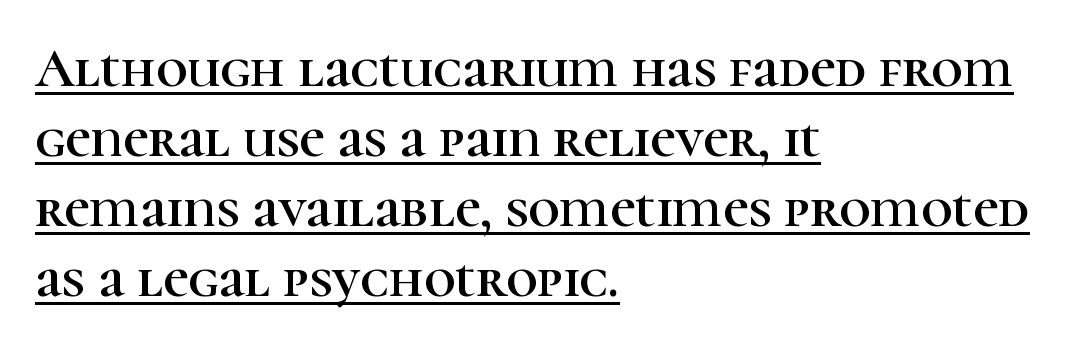
The image shows 55 px serif type, upright; set left-aligned, normal line spacing (1.27x), normal letter spacing, underlined; high stroke contrast and a medium x-height.
